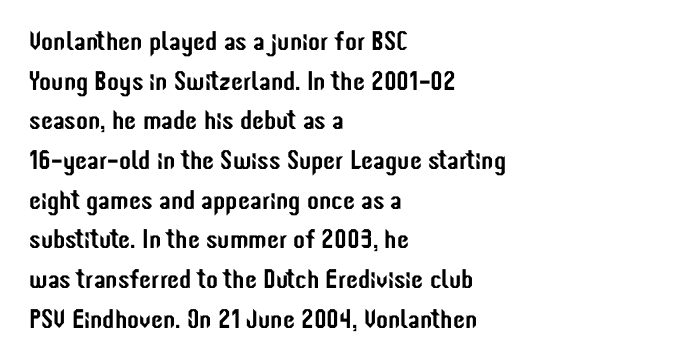
Q: Is the text italic (slanted)? A: No, it is upright.
Q: Is the text underlined? A: No.
Q: How is the paragraph aligned? A: Left-aligned.
Q: Is the spacing between letters normal or unusually wide? A: Normal.
Q: Is the spacing between lines tight, normal or loose? A: Normal.
